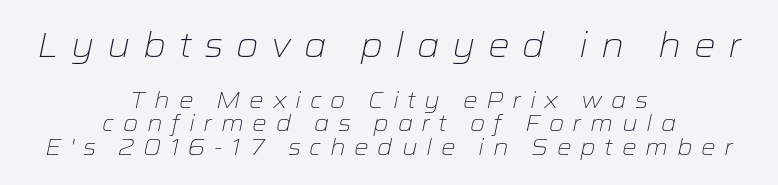
The image shows 34 px light, wide type, italic (leaning right); set centered, tight line spacing (1.04x), unusually wide letter spacing (+0.37 em), not underlined; the first (top) block is 1.48x larger; low stroke contrast and a medium x-height.
